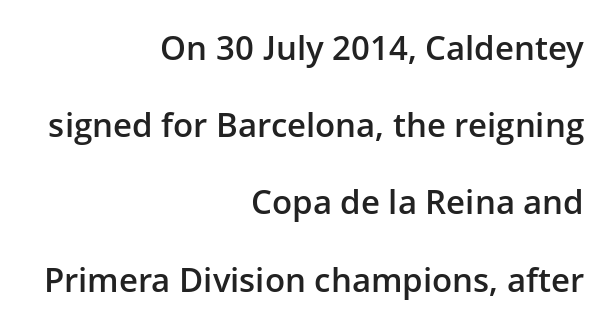
The lettering holds an erect, upright posture throughout. Students, this is semibold: more ink than regular, less than bold. The rendering uses a large line-height, opening up the rows. The text was rendered using a sans face with plain stroke endings. Lines of text with bare space underneath. The letters sit at their default tracking, neither squeezed nor spread.
